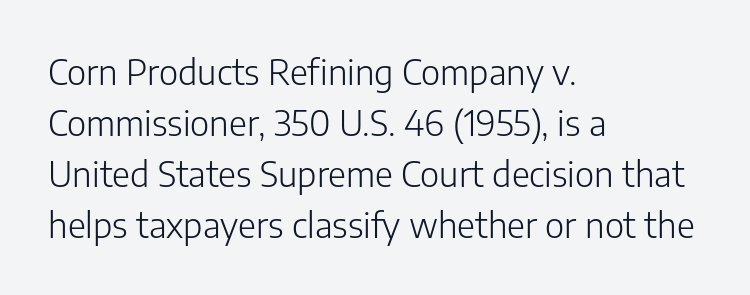
The image shows 35 px light sans-serif type, upright; set left-aligned, normal line spacing (1.46x), normal letter spacing, not underlined; low stroke contrast and a medium x-height.
